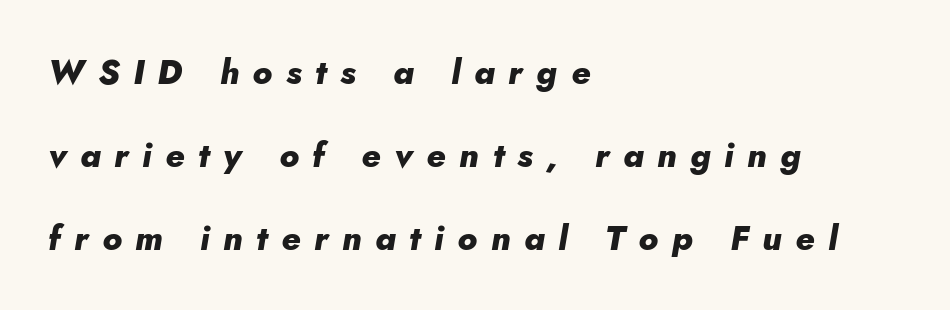
The strip under each line holds only bare page. Look at the tracking — it's clearly loosened, letters drifting apart. The passage shown leans; its letterforms are oblique. I'd describe the lettering as bold — thick and assertive. The text block is weighted toward the left margin, trailing off unevenly rightward.
